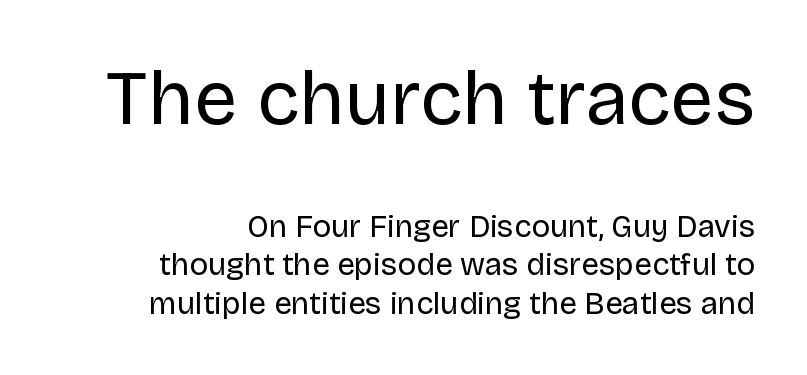
{"serif": "no", "italic": "no", "bold": "no", "weight": "regular", "width": "normal", "stroke_contrast": "low", "x_height": "large", "monospaced": "no", "underline": "no", "align": "right", "line_spacing_ratio": 1.23, "letter_spacing": "normal", "letter_spacing_em": 0.0, "larger_block": "first", "size_ratio": 2.48, "glyph_px": 77}
